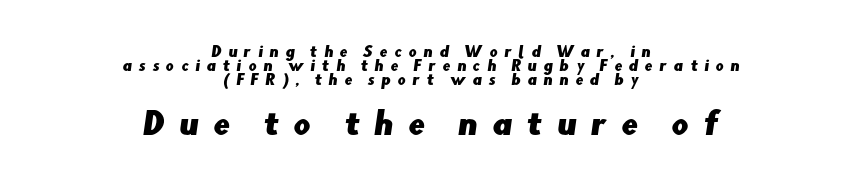
Q: Is the typeface a serif or a sans-serif typeface? A: Sans-serif.
Q: Is the text underlined? A: No.
Q: How is the paragraph aligned? A: Centered.
Q: Is the spacing between letters normal or unusually wide? A: Unusually wide.
Q: Is the spacing between lines tight, normal or loose? A: Tight.
Q: Which block of text is set in a larger size, the first (top) or the second (bottom)? A: The second (bottom) one.
Q: Width (condensed, normal, or wide)? A: Normal.
Q: Stroke contrast? A: Low.
Q: x-height? A: Small.
Q: Monospaced? A: No.
